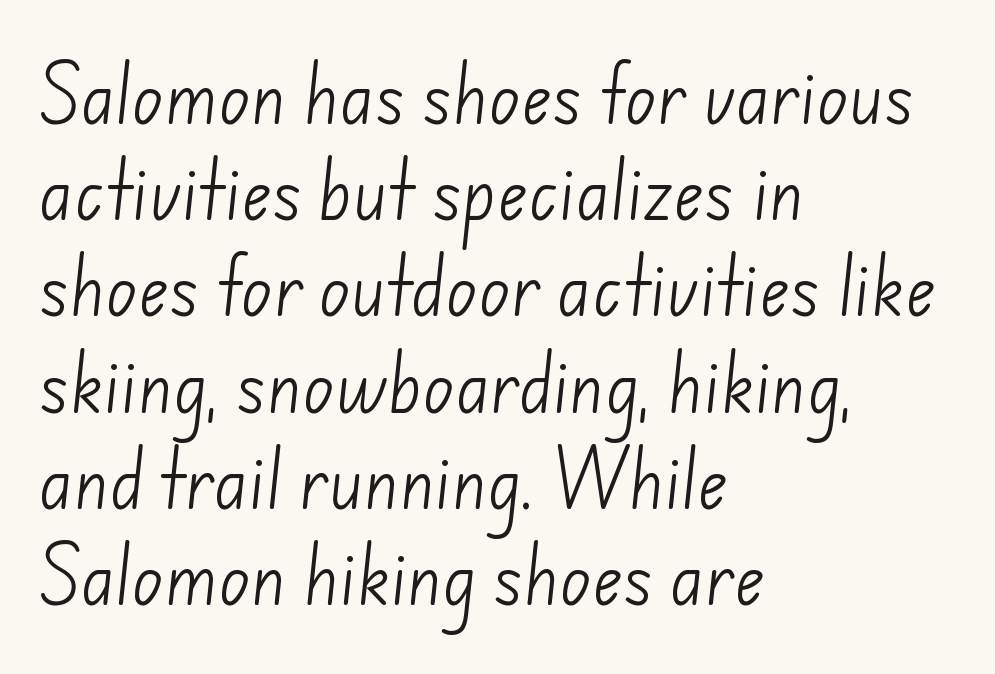
The face used here is proportionally spaced, like ordinary book or web type. Is the stroke heavy? The answer is a plain regular-or-lighter. The lines in this sample share a left origin and differ only in where they stop. Default kerning and tracking; the words read as compact shapes. The designer left line spacing at the default.
